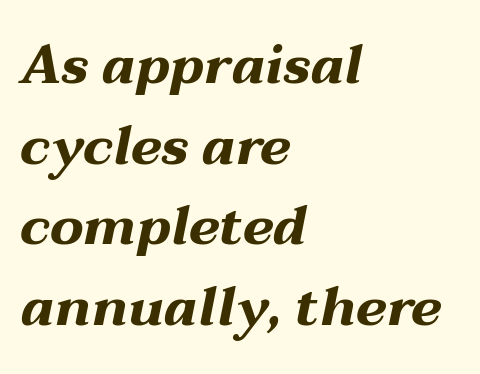
{"italic": "yes", "lean": "right", "slant_degrees": 12, "bold": "yes", "weight": "bold", "width": "wide", "stroke_contrast": "medium", "x_height": "medium", "monospaced": "no", "underline": "no", "align": "left", "line_spacing": "normal", "line_spacing_ratio": 1.52, "letter_spacing": "normal", "letter_spacing_em": 0.0, "glyph_px": 53}
